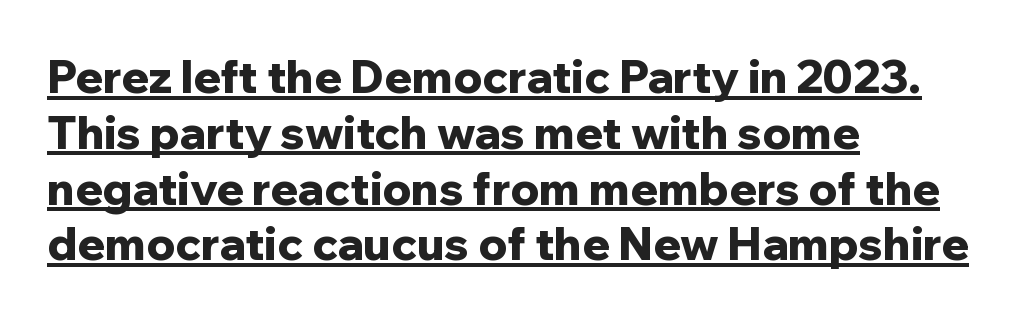
Q: Is the text bold? A: Yes.
Q: Is the text italic (slanted)? A: No, it is upright.
Q: Is the typeface a serif or a sans-serif typeface? A: Sans-serif.
Q: Is the text underlined? A: Yes.
Q: How is the paragraph aligned? A: Left-aligned.
Q: Is the spacing between letters normal or unusually wide? A: Normal.
Q: Width (condensed, normal, or wide)? A: Normal.
Q: Stroke contrast? A: Low.
Q: x-height? A: Medium.
Q: Monospaced? A: No.
